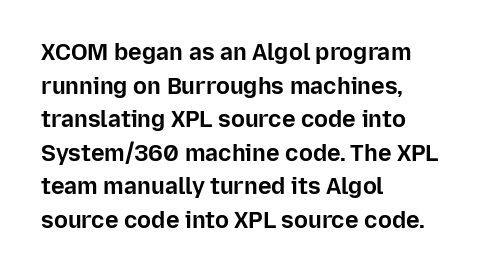
{"italic": "no", "bold": "yes", "underline": "no", "align": "left", "line_spacing": "normal", "line_spacing_ratio": 1.46, "letter_spacing": "normal", "letter_spacing_em": 0.0, "glyph_px": 23}
